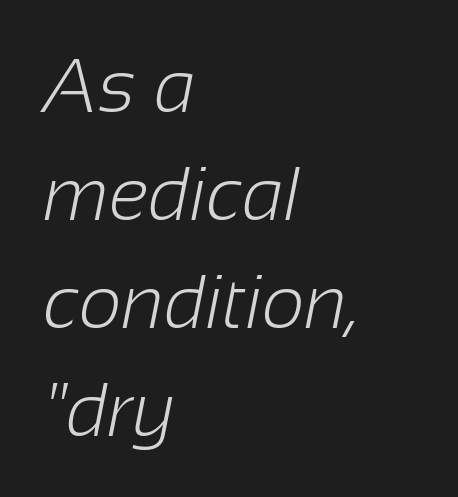
Q: Is the text bold? A: No.
Q: Is the typeface a serif or a sans-serif typeface? A: Sans-serif.
Q: Is the text underlined? A: No.
Q: How is the paragraph aligned? A: Left-aligned.
Q: Is the spacing between letters normal or unusually wide? A: Normal.
Q: Is the spacing between lines tight, normal or loose? A: Normal.
Q: Width (condensed, normal, or wide)? A: Normal.
Q: Stroke contrast? A: Low.
Q: x-height? A: Medium.
Q: Monospaced? A: No.
